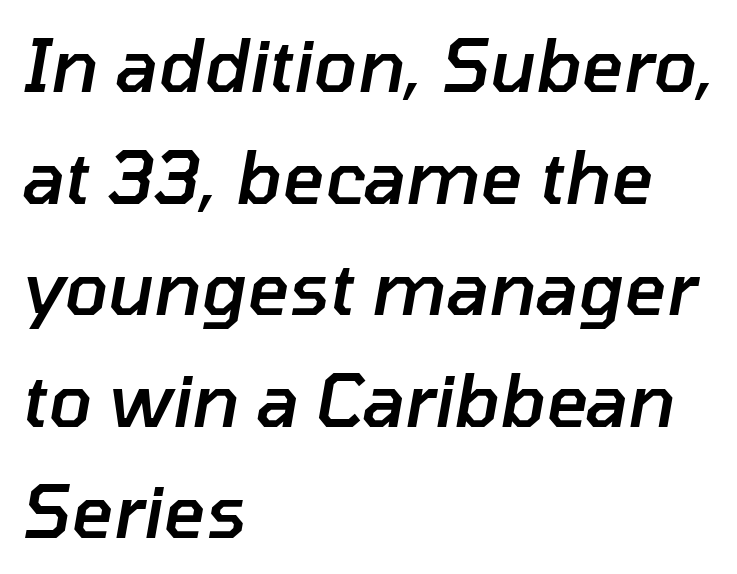
{"italic": "yes", "lean": "right", "slant_degrees": 10, "bold": "semi", "weight": "semibold", "width": "normal", "stroke_contrast": "low", "x_height": "medium", "monospaced": "no", "underline": "no", "align": "left", "line_spacing": "normal", "line_spacing_ratio": 1.55, "letter_spacing": "normal", "letter_spacing_em": 0.0, "glyph_px": 72}
